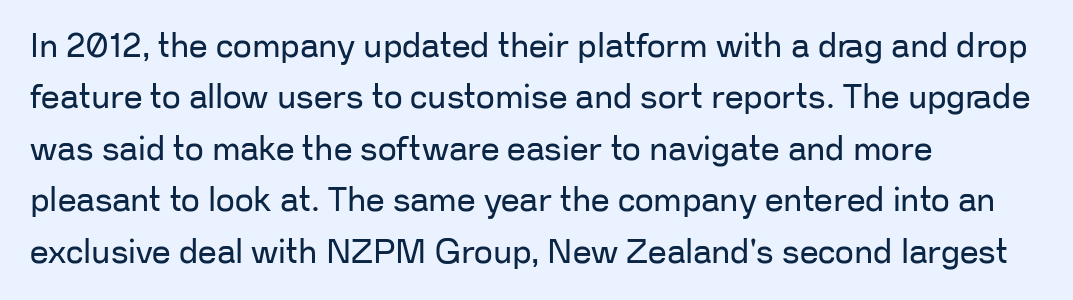
The image shows 33 px regular-weight sans-serif type, upright; set left-aligned, normal line spacing (1.56x), normal letter spacing, not underlined; low stroke contrast and a medium x-height.
